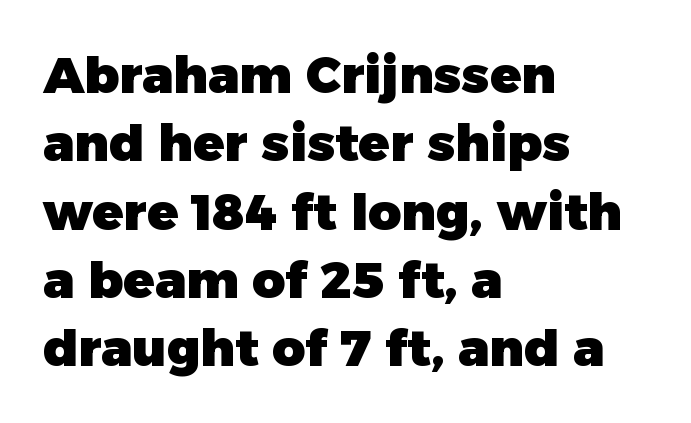
{"serif": "no", "italic": "no", "bold": "yes", "weight": "heavy", "width": "normal", "stroke_contrast": "low", "x_height": "medium", "monospaced": "no", "underline": "no", "align": "left", "line_spacing": "normal", "line_spacing_ratio": 1.34, "letter_spacing": "normal", "letter_spacing_em": 0.0, "glyph_px": 51}
